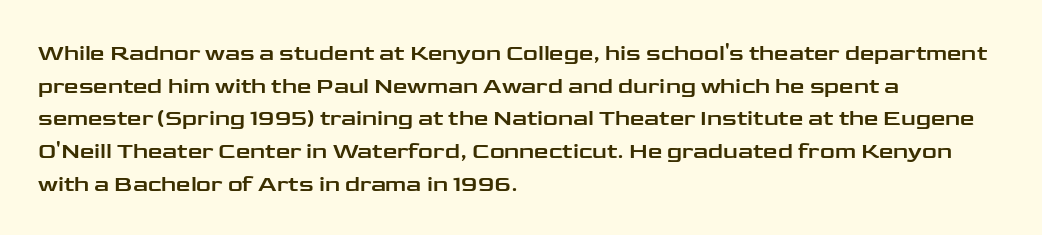
The image shows 23 px text type, upright; set left-aligned, normal line spacing (1.42x), normal letter spacing, not underlined.
